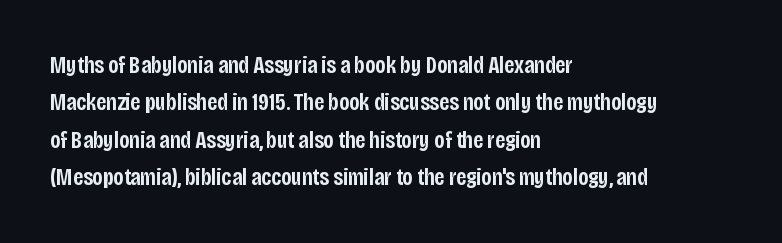
{"italic": "no", "bold": "semi", "underline": "no", "align": "left", "line_spacing": "normal", "line_spacing_ratio": 1.56, "letter_spacing": "normal", "letter_spacing_em": 0.0, "glyph_px": 24}
